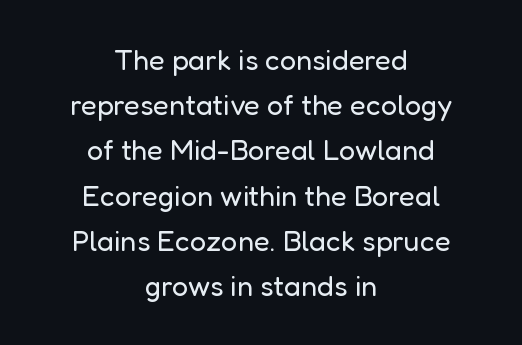
{"serif": "no", "italic": "no", "bold": "no", "weight": "regular", "width": "normal", "stroke_contrast": "low", "x_height": "medium", "monospaced": "no", "underline": "no", "align": "center", "line_spacing": "normal", "line_spacing_ratio": 1.56, "letter_spacing": "normal", "letter_spacing_em": 0.0, "glyph_px": 29}
